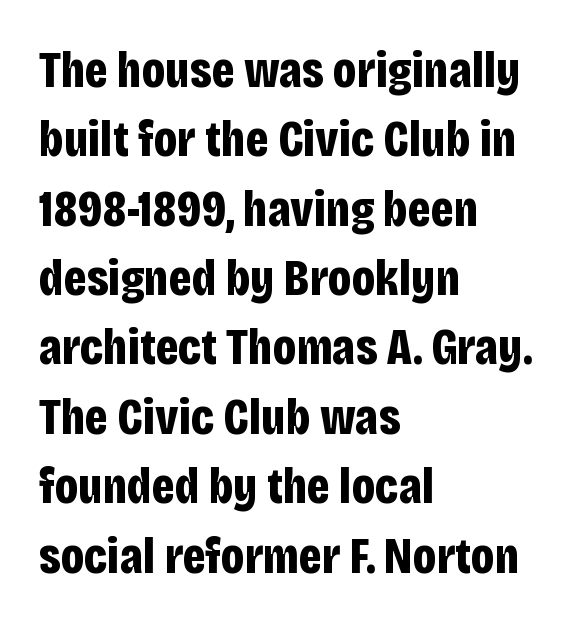
Q: Is the text bold? A: Yes.
Q: Is the text italic (slanted)? A: No, it is upright.
Q: Is the typeface a serif or a sans-serif typeface? A: Sans-serif.
Q: Is the text underlined? A: No.
Q: How is the paragraph aligned? A: Left-aligned.
Q: Is the spacing between letters normal or unusually wide? A: Normal.
Q: Is the spacing between lines tight, normal or loose? A: Normal.
Q: Width (condensed, normal, or wide)? A: Condensed.
Q: Stroke contrast? A: Low.
Q: x-height? A: Large.
Q: Monospaced? A: No.
